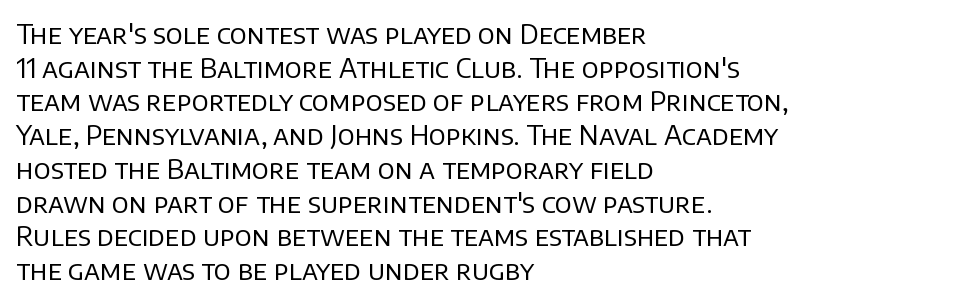
{"italic": "no", "bold": "no", "underline": "no", "align": "left", "line_spacing": "normal", "line_spacing_ratio": 1.25, "letter_spacing": "normal", "letter_spacing_em": 0.0, "glyph_px": 27}
